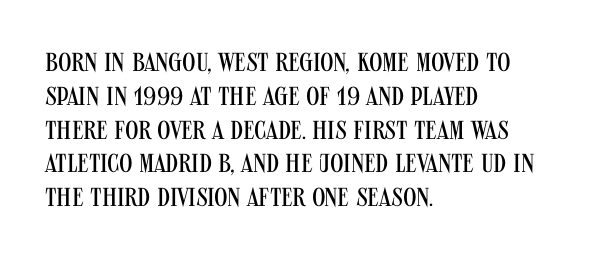
The image shows 26 px text type, upright; set left-aligned, normal line spacing (1.3x), normal letter spacing, not underlined.
